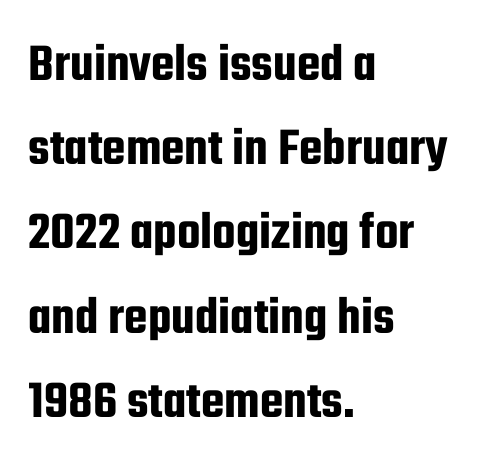
{"serif": "no", "italic": "no", "width": "condensed", "stroke_contrast": "low", "x_height": "medium", "monospaced": "no", "underline": "no", "align": "left", "line_spacing": "normal", "line_spacing_ratio": 1.56, "letter_spacing": "normal", "letter_spacing_em": 0.0, "glyph_px": 54}
